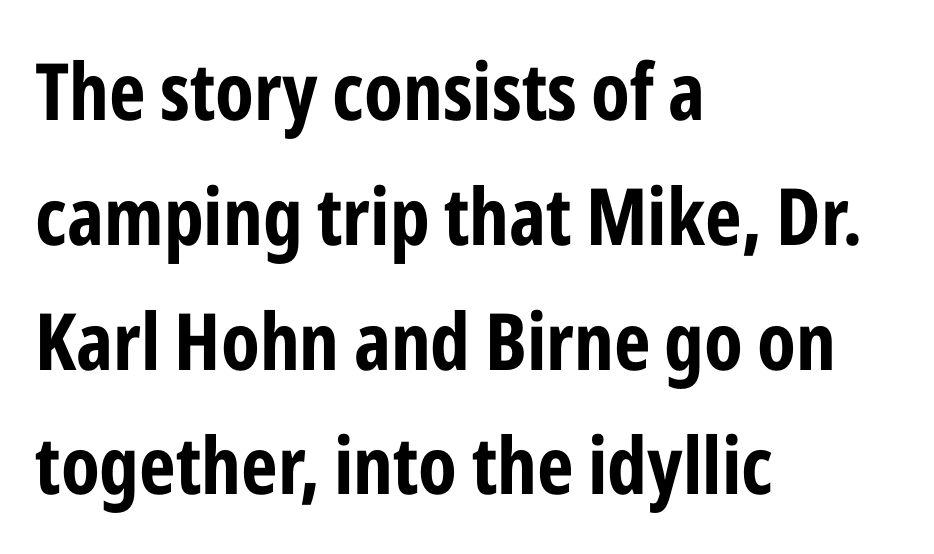
The image shows 79 px bold, condensed sans-serif type, upright; set left-aligned, normal line spacing (1.58x), normal letter spacing, not underlined; low stroke contrast and a medium x-height.
